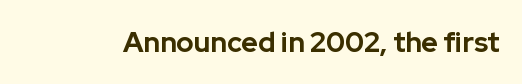
Q: Is the text bold? A: Yes.
Q: Is the text italic (slanted)? A: No, it is upright.
Q: Is the typeface a serif or a sans-serif typeface? A: Sans-serif.
Q: Is the text underlined? A: No.
Q: Is the spacing between letters normal or unusually wide? A: Normal.
Q: Width (condensed, normal, or wide)? A: Normal.
Q: Stroke contrast? A: Low.
Q: x-height? A: Medium.
Q: Monospaced? A: No.
